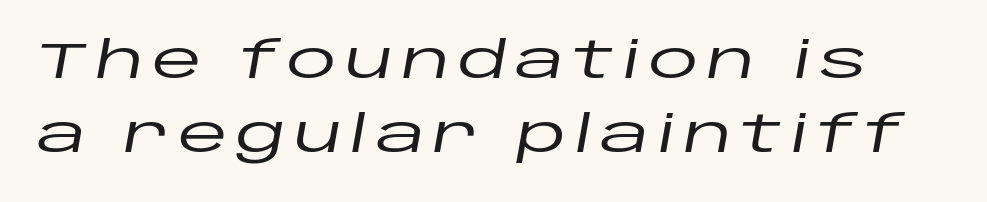
Plain, unruled lines of type. This sample has the flowing, uneven cadence of proportional lettering. This sample keeps an unexceptional amount of space between lines. When letters slant like this, we call the style italic.
